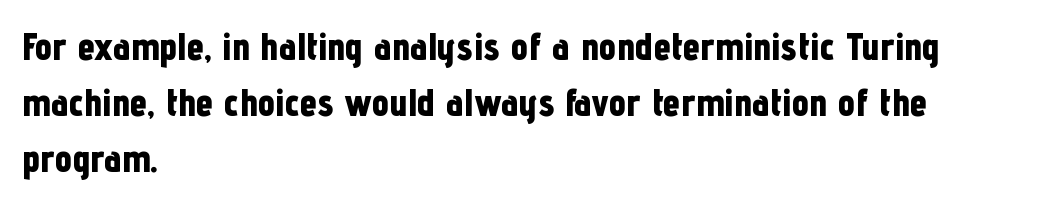
{"serif": "no", "italic": "no", "bold": "yes", "weight": "bold", "width": "condensed", "stroke_contrast": "low", "x_height": "medium", "monospaced": "no", "underline": "no", "align": "left", "line_spacing": "normal", "line_spacing_ratio": 1.44, "letter_spacing": "normal", "letter_spacing_em": 0.0, "glyph_px": 39}
